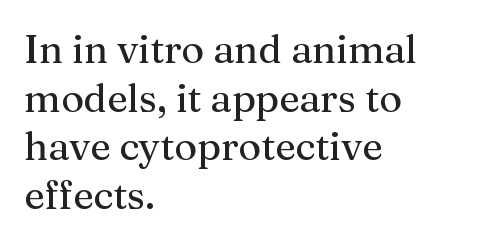
{"serif": "yes", "italic": "no", "width": "normal", "stroke_contrast": "medium", "x_height": "medium", "monospaced": "no", "underline": "no", "align": "left", "line_spacing": "normal", "line_spacing_ratio": 1.25, "letter_spacing": "normal", "letter_spacing_em": 0.0, "glyph_px": 39}
